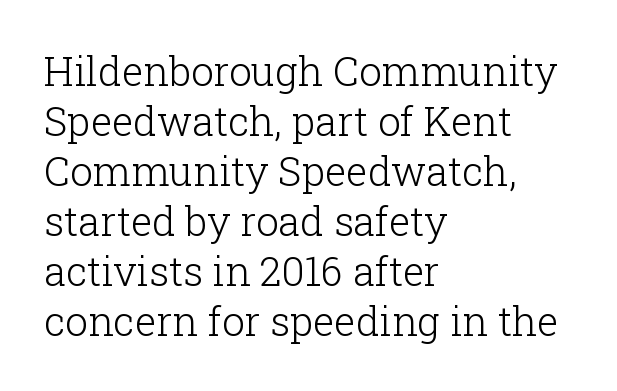
Q: Is the text bold? A: No.
Q: Is the text italic (slanted)? A: No, it is upright.
Q: Is the typeface a serif or a sans-serif typeface? A: Serif.
Q: Is the text underlined? A: No.
Q: How is the paragraph aligned? A: Left-aligned.
Q: Is the spacing between letters normal or unusually wide? A: Normal.
Q: Is the spacing between lines tight, normal or loose? A: Normal.
Q: Width (condensed, normal, or wide)? A: Normal.
Q: Stroke contrast? A: Low.
Q: x-height? A: Medium.
Q: Monospaced? A: No.
